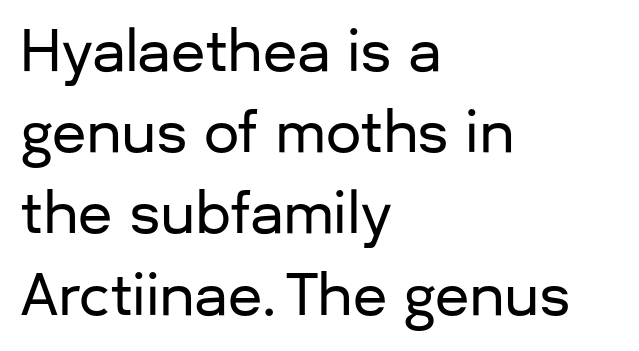
Vertical strokes here are truly vertical. Vertically, the passage feels balanced, rows spaced as you'd expect. Is this a fixed-width face? No — the glyphs have proportional, varying widths. What stands out about the letter spacing? Nothing — it is the standard amount. This sample uses a sans-serif face.
